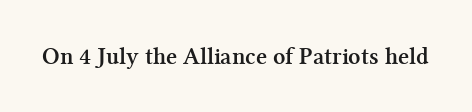
Q: Is the text bold? A: Yes.
Q: Is the text italic (slanted)? A: No, it is upright.
Q: Is the text underlined? A: No.
Q: Is the spacing between letters normal or unusually wide? A: Normal.
